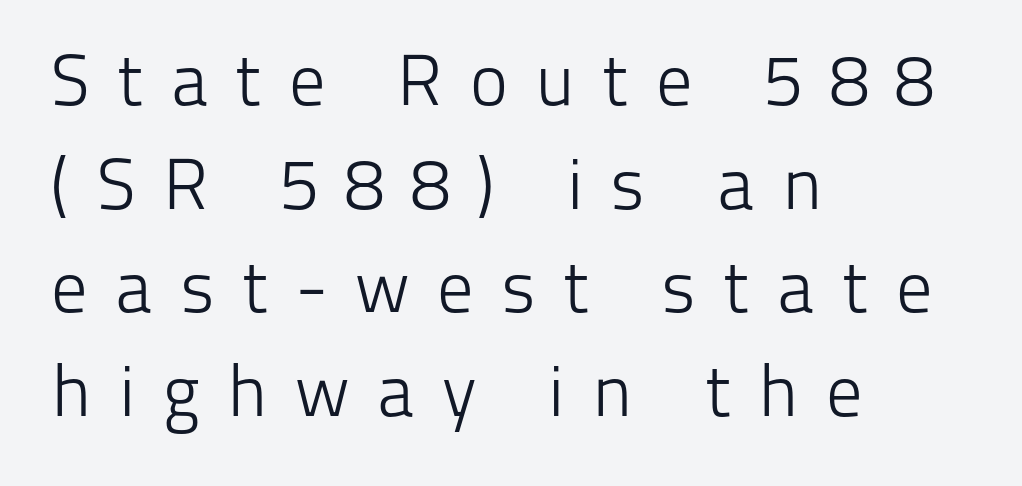
This sample has the flowing, uneven cadence of proportional lettering. Letterform terminals end flat and unadorned throughout the passage. Vertical spacing — default. Alignment: flush left. Is this a heavy cut? Hardly; it is regular or lighter.
